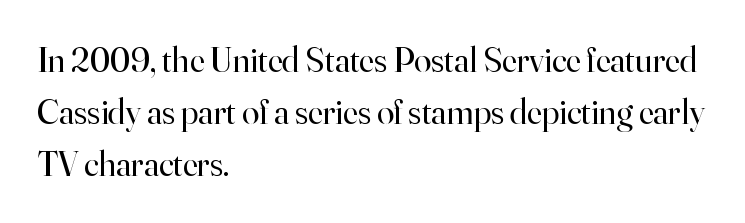
{"serif": "yes", "italic": "no", "bold": "no", "weight": "regular", "width": "normal", "stroke_contrast": "high", "x_height": "small", "monospaced": "no", "underline": "no", "align": "left", "line_spacing": "normal", "line_spacing_ratio": 1.49, "letter_spacing": "normal", "letter_spacing_em": 0.0, "glyph_px": 35}
